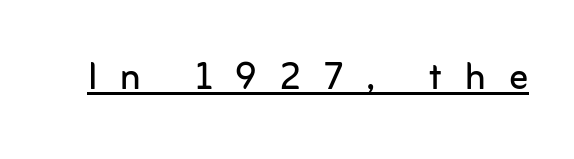
Q: Is the text bold? A: No.
Q: Is the text italic (slanted)? A: No, it is upright.
Q: Is the typeface a serif or a sans-serif typeface? A: Sans-serif.
Q: Is the text underlined? A: Yes.
Q: Is the spacing between letters normal or unusually wide? A: Unusually wide.
Q: Width (condensed, normal, or wide)? A: Normal.
Q: Stroke contrast? A: Low.
Q: x-height? A: Medium.
Q: Monospaced? A: No.
